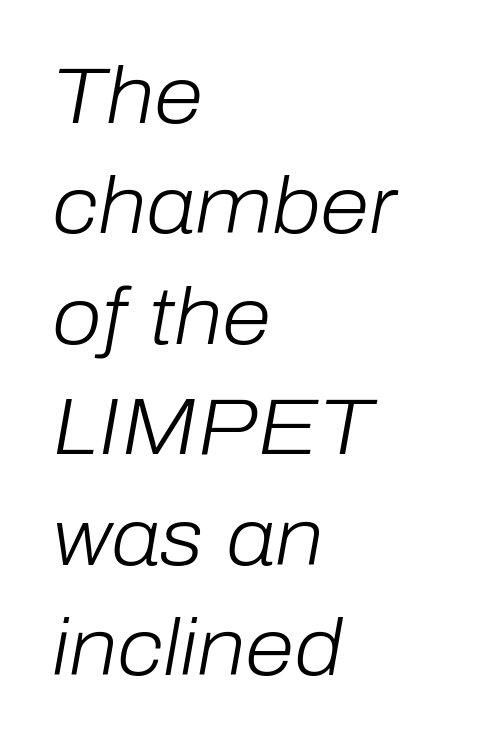
{"italic": "yes", "lean": "right", "slant_degrees": 10, "bold": "no", "weight": "light", "width": "normal", "stroke_contrast": "low", "x_height": "medium", "monospaced": "no", "underline": "no", "align": "left", "line_spacing": "normal", "line_spacing_ratio": 1.38, "letter_spacing": "normal", "letter_spacing_em": 0.0, "glyph_px": 80}
